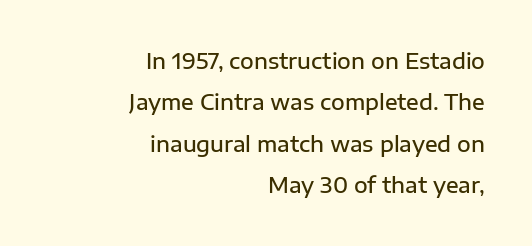
Typographic density is moderately raised because the face is semibold. Descenders hang freely into open space. Quick note: not italic, upright. All the whitespace from short lines collects on the left.
